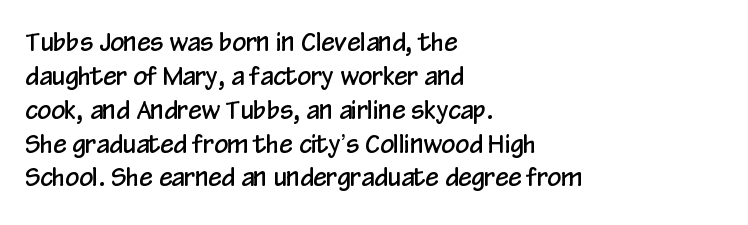
Here the glyphs are tracked normally, forming tight word shapes. A typesetter would call this leading conventional body-copy spacing. Descenders hang freely into open space. Typeset ragged right — the left edge is the straight one. Posture: upright roman.
